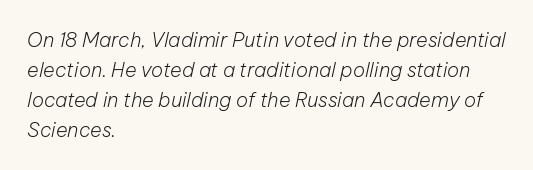
Q: Is the text bold? A: No.
Q: Is the text italic (slanted)? A: Yes, it leans right by about 12 degrees.
Q: Is the text underlined? A: No.
Q: How is the paragraph aligned? A: Left-aligned.
Q: Is the spacing between letters normal or unusually wide? A: Normal.
Q: Is the spacing between lines tight, normal or loose? A: Normal.
